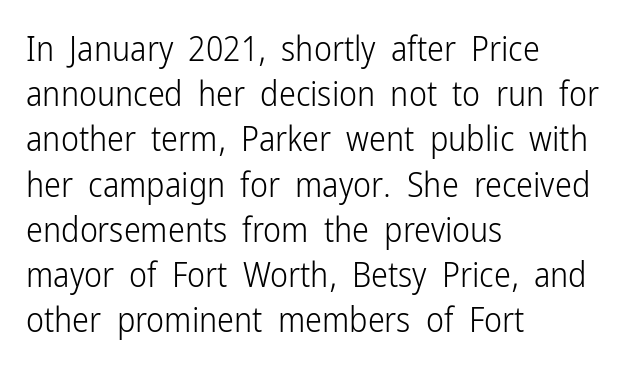
{"serif": "no", "italic": "no", "bold": "no", "weight": "light", "width": "condensed", "stroke_contrast": "low", "x_height": "medium", "monospaced": "no", "underline": "no", "align": "left", "line_spacing": "normal", "line_spacing_ratio": 1.33, "letter_spacing": "normal", "letter_spacing_em": 0.0, "glyph_px": 34}
